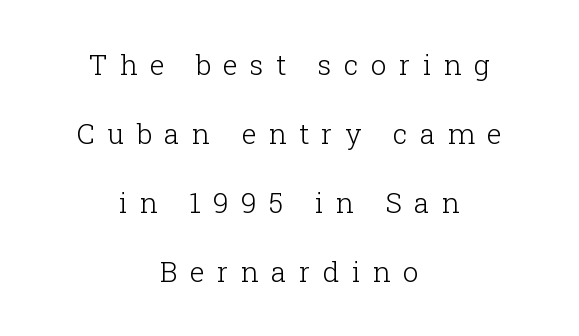
Q: Is the text bold? A: No.
Q: Is the text italic (slanted)? A: No, it is upright.
Q: Is the typeface a serif or a sans-serif typeface? A: Serif.
Q: Is the text underlined? A: No.
Q: How is the paragraph aligned? A: Centered.
Q: Is the spacing between letters normal or unusually wide? A: Unusually wide.
Q: Is the spacing between lines tight, normal or loose? A: Loose.
Q: Width (condensed, normal, or wide)? A: Normal.
Q: Stroke contrast? A: Low.
Q: x-height? A: Medium.
Q: Monospaced? A: No.
